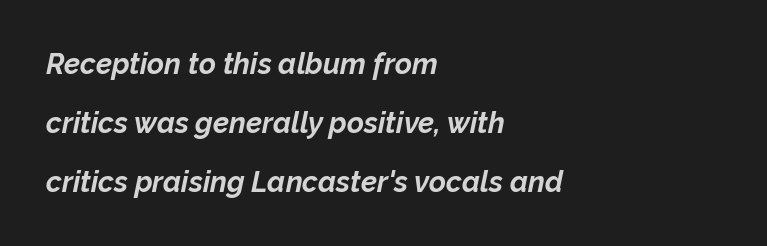
Q: Is the text bold? A: Yes.
Q: Is the text italic (slanted)? A: Yes, it leans right by about 12 degrees.
Q: Is the text underlined? A: No.
Q: How is the paragraph aligned? A: Left-aligned.
Q: Is the spacing between letters normal or unusually wide? A: Normal.
Q: Is the spacing between lines tight, normal or loose? A: Loose.
Q: Width (condensed, normal, or wide)? A: Normal.
Q: Stroke contrast? A: Low.
Q: x-height? A: Medium.
Q: Monospaced? A: No.
